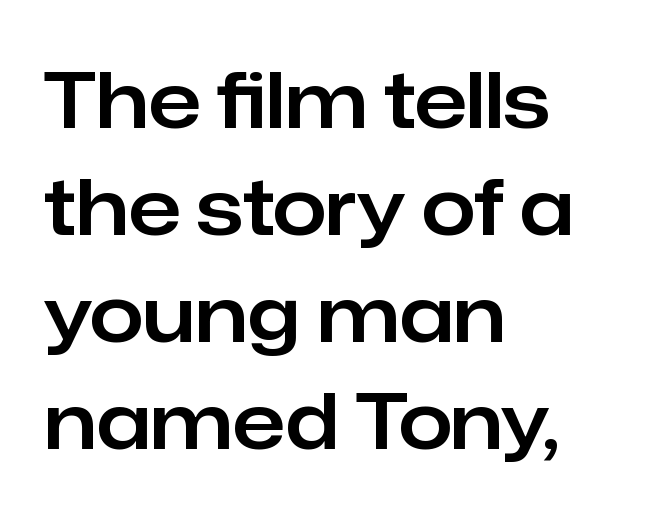
This rendering employs a face without finishing strokes, i.e., a sans-serif. The lines in this sample share a left origin and differ only in where they stop. The font's upright variant was chosen for this text. Descenders are the only things crossing below the line. Varying glyph widths throughout — classic text-font behaviour. Nothing unusual about the tracking: characters are spaced as the font intends.
